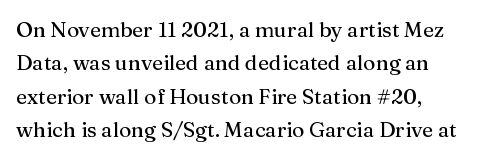
Nobody drew a line under any word here. A student would call this left alignment; a typographer would say flush left, rag right. Rendered with straight, roman letterforms. In terms of leading, this rendering sits right in the middle. Characters follow at the spacing the type designer built in.
